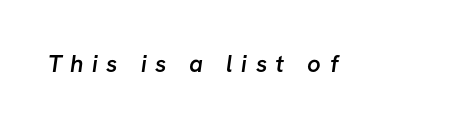
Q: Is the text bold? A: Semi-bold.
Q: Is the text underlined? A: No.
Q: Is the spacing between letters normal or unusually wide? A: Unusually wide.
